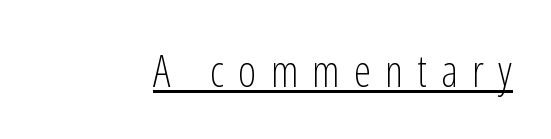
{"serif": "no", "italic": "no", "bold": "no", "weight": "light", "width": "condensed", "stroke_contrast": "low", "x_height": "medium", "monospaced": "no", "underline": "yes", "letter_spacing": "wide", "letter_spacing_em": 0.32, "glyph_px": 44}
